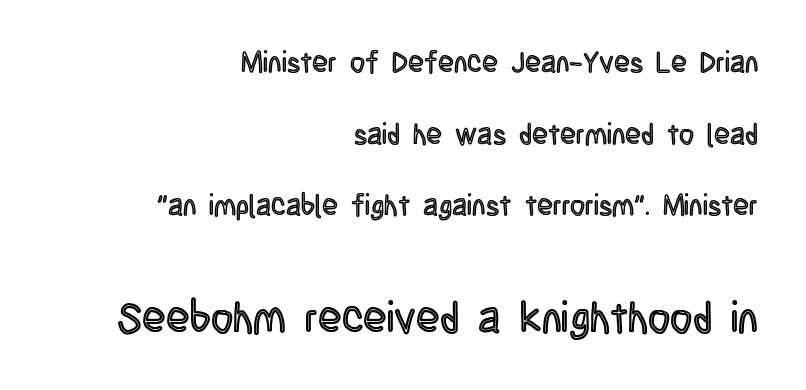
Leading: increased. These lines are set flush right with a ragged left edge. It's the straight-up-and-down kind of type. The composition opens small and finishes big. Standard letterfit; no display-style spreading of the glyphs.
